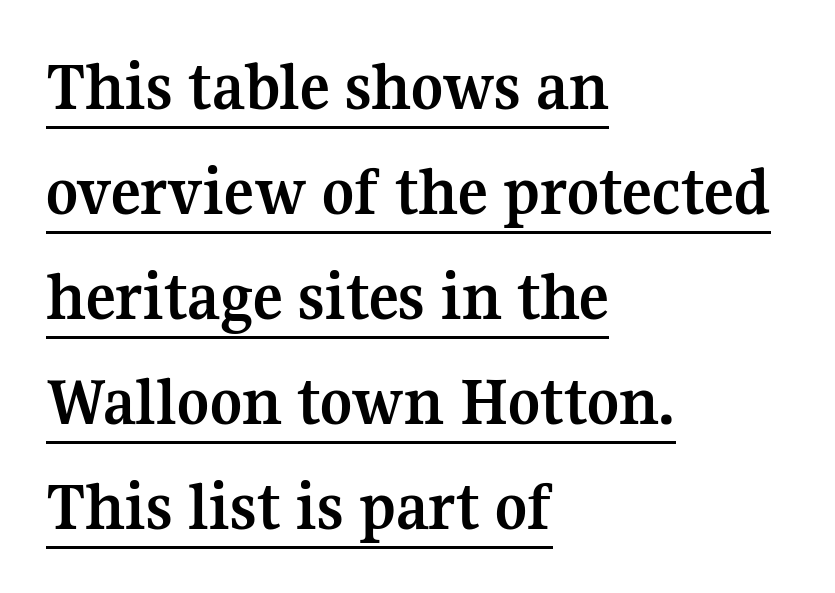
Q: Is the text bold? A: Yes.
Q: Is the text italic (slanted)? A: No, it is upright.
Q: Is the typeface a serif or a sans-serif typeface? A: Serif.
Q: Is the text underlined? A: Yes.
Q: How is the paragraph aligned? A: Left-aligned.
Q: Is the spacing between letters normal or unusually wide? A: Normal.
Q: Is the spacing between lines tight, normal or loose? A: Normal.
Q: Width (condensed, normal, or wide)? A: Normal.
Q: Stroke contrast? A: Medium.
Q: x-height? A: Medium.
Q: Monospaced? A: No.
